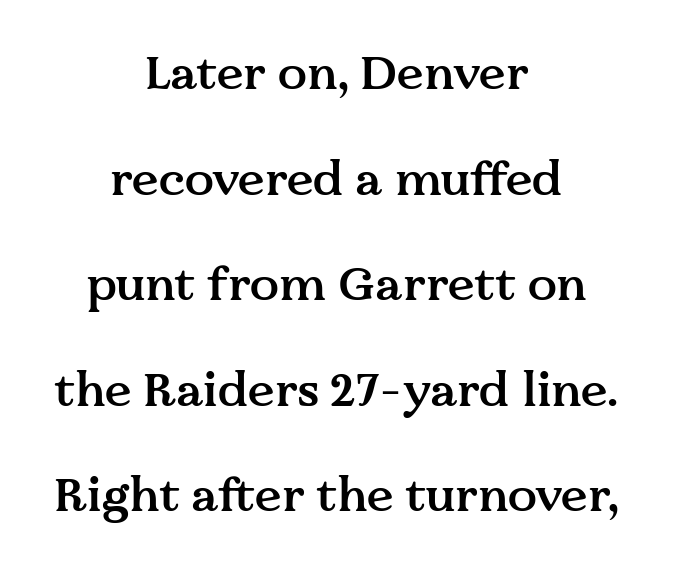
Every character sits straight up, as roman type does. Neither beginnings nor endings align; midpoints do. Vertically, the passage feels expansive, rows floating well apart. Is this a fixed-width face? No — the glyphs have proportional, varying widths. Observe the ordinary spacing: letters are neighbours, not strangers.
